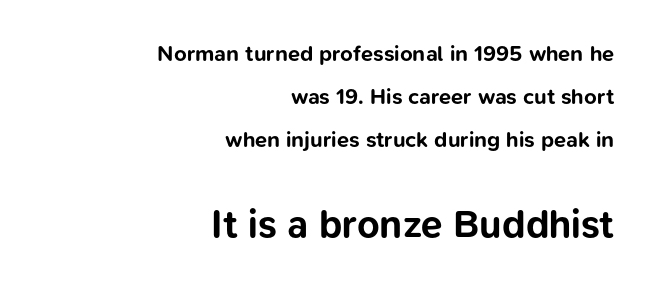
Short and long lines alike share a common ending point at right. There is no visible air inserted between adjacent glyphs. Anything drawn beneath the words? Only blank space. A roman cut, with each character standing at attention.
